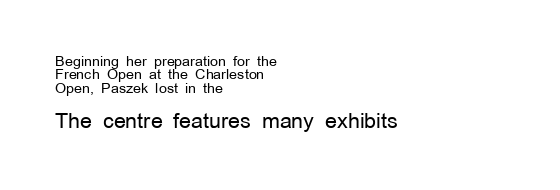
A student would notice the bottom passage is typeset larger than what precedes it. This is roman type, the default non-slanted kind. The tracking reads as untouched default to a designer's eye. The glyphs are unaccompanied by any horizontal stroke below them.
